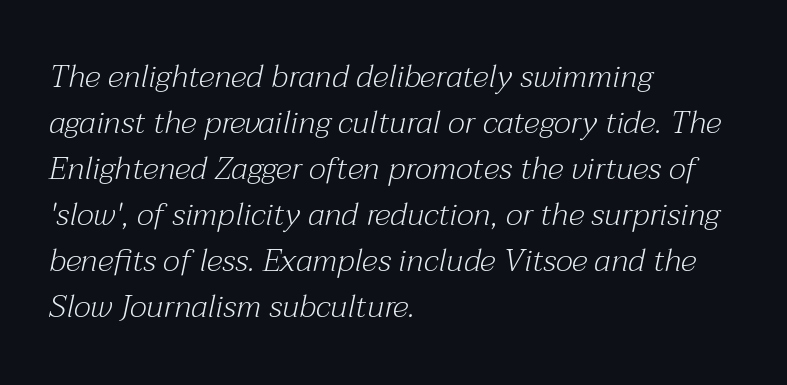
Stroke terminals: seriffed. A typesetter would call this proportional, since set widths differ per character. Weight: regular or lighter. The space directly below the letters is spotless.
